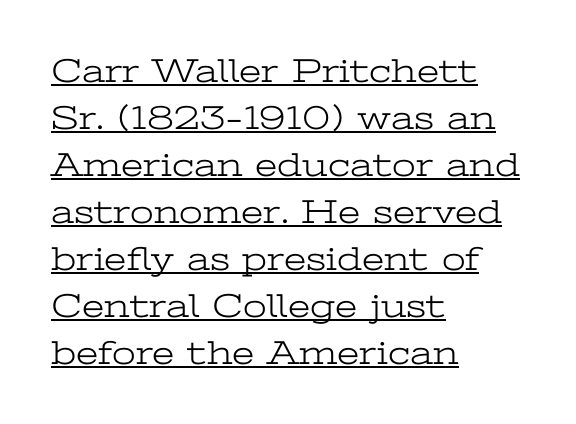
The image shows 34 px light, wide serif type, upright; set left-aligned, normal line spacing (1.38x), normal letter spacing, underlined; low stroke contrast and a medium x-height.
